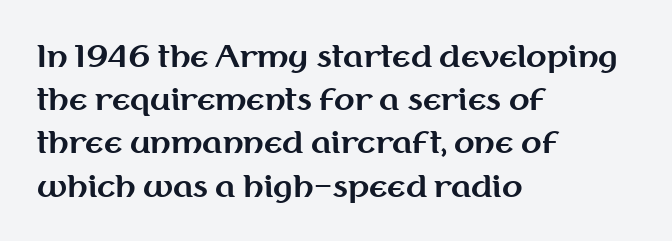
The image shows 30 px bold sans-serif type, upright; set left-aligned, normal line spacing (1.44x), normal letter spacing, not underlined; medium stroke contrast and a medium x-height.
